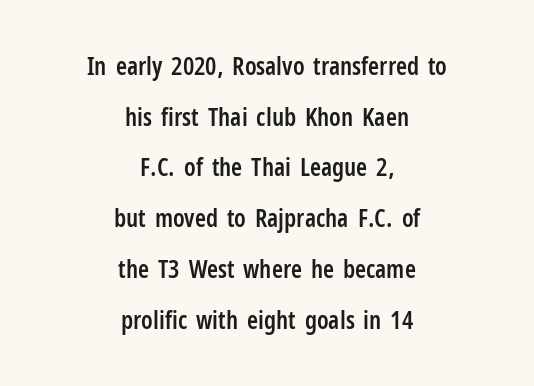
The strokes are fattened partway — semibold, not bold. Reading down the block, each line starts at a different indent, mirrored at its end. Students, note that the glyphs here touch the page at normal intervals. Unlike italic type, these characters show no tilt at all. Widely set lines give the paragraph a tall, airy silhouette. Quick note: underline off.
